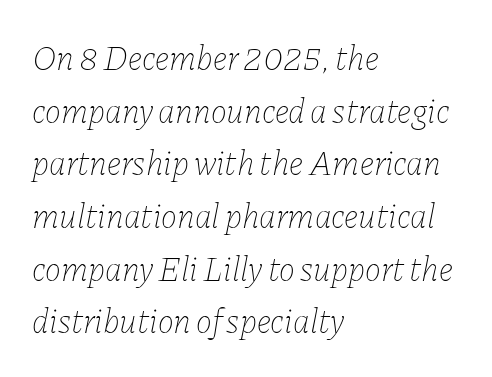
Q: Is the text bold? A: No.
Q: Is the text italic (slanted)? A: Yes, it leans right by about 11 degrees.
Q: Is the text underlined? A: No.
Q: How is the paragraph aligned? A: Left-aligned.
Q: Is the spacing between letters normal or unusually wide? A: Normal.
Q: Is the spacing between lines tight, normal or loose? A: Normal.
Q: Width (condensed, normal, or wide)? A: Normal.
Q: Stroke contrast? A: Low.
Q: x-height? A: Medium.
Q: Monospaced? A: No.
